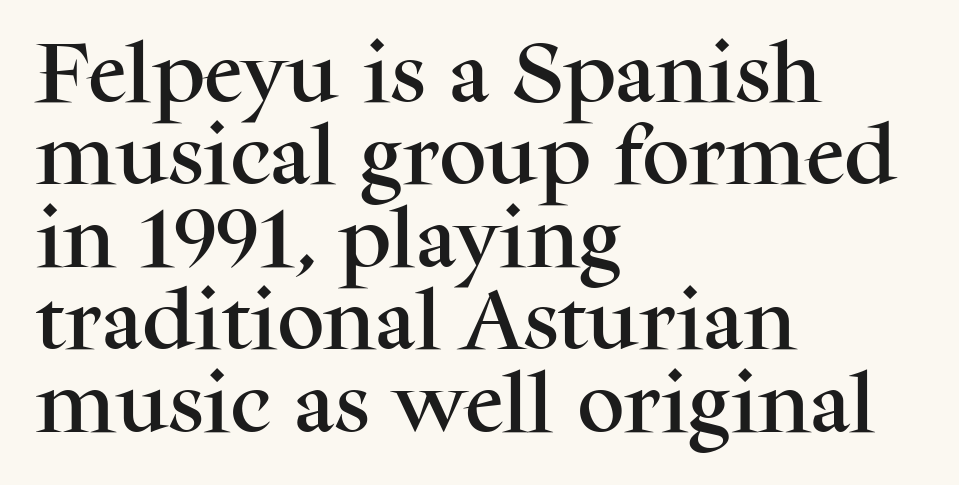
{"serif": "yes", "italic": "no", "width": "normal", "stroke_contrast": "medium", "x_height": "medium", "monospaced": "no", "underline": "no", "align": "left", "line_spacing": "normal", "line_spacing_ratio": 1.25, "letter_spacing": "normal", "letter_spacing_em": 0.0, "glyph_px": 66}
